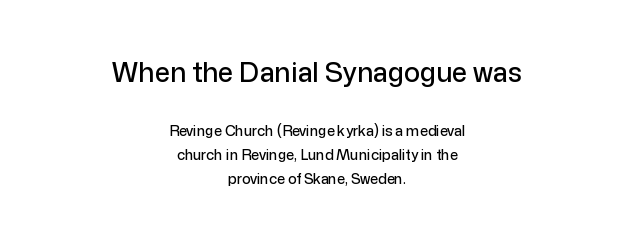
Q: Is the text italic (slanted)? A: No, it is upright.
Q: Is the text underlined? A: No.
Q: How is the paragraph aligned? A: Centered.
Q: Is the spacing between letters normal or unusually wide? A: Normal.
Q: Is the spacing between lines tight, normal or loose? A: Normal.
Q: Which block of text is set in a larger size, the first (top) or the second (bottom)? A: The first (top) one.
